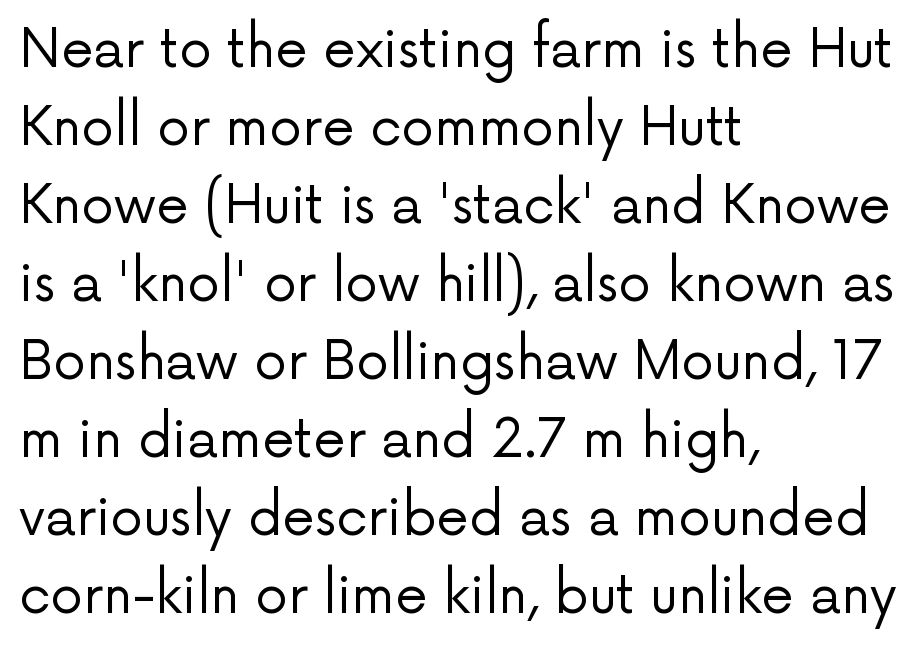
{"serif": "no", "italic": "no", "bold": "no", "weight": "regular", "width": "normal", "stroke_contrast": "low", "x_height": "medium", "monospaced": "no", "underline": "no", "align": "left", "line_spacing": "normal", "line_spacing_ratio": 1.5, "letter_spacing": "normal", "letter_spacing_em": 0.0, "glyph_px": 52}
